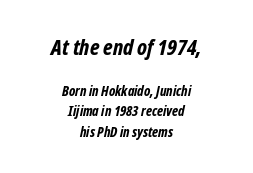
The letters sit at their default tracking, neither squeezed nor spread. This block has exactly the height ordinary leading produces. The string is rendered with underlining switched off. Note: larger setting up top, smaller setting below.
